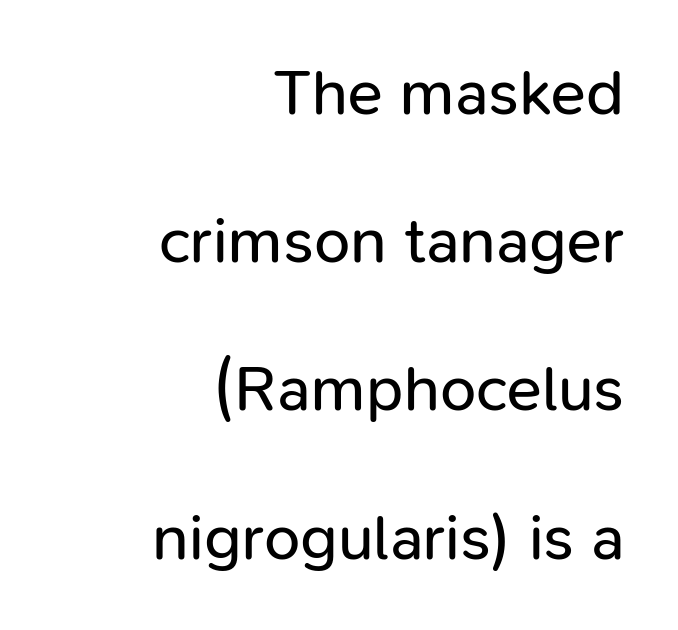
The image shows 65 px regular-weight sans-serif type, upright; set right-aligned, loose line spacing (2.28x), normal letter spacing, not underlined; low stroke contrast and a medium x-height.
